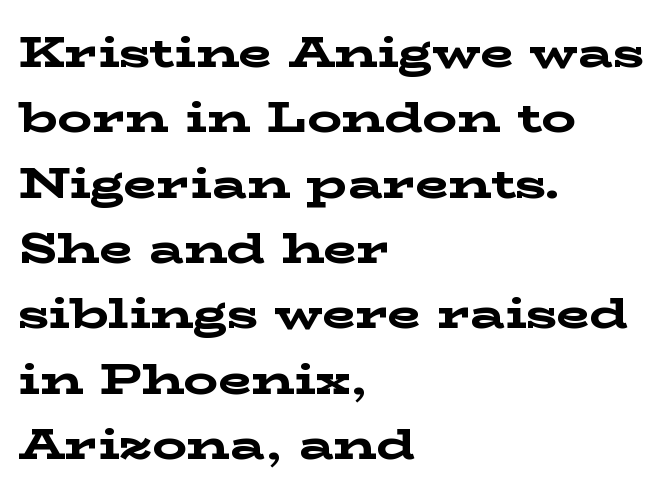
{"serif": "yes", "italic": "no", "bold": "yes", "weight": "bold", "width": "wide", "stroke_contrast": "low", "x_height": "medium", "monospaced": "no", "underline": "no", "align": "left", "line_spacing": "normal", "line_spacing_ratio": 1.52, "letter_spacing": "normal", "letter_spacing_em": 0.0, "glyph_px": 43}
